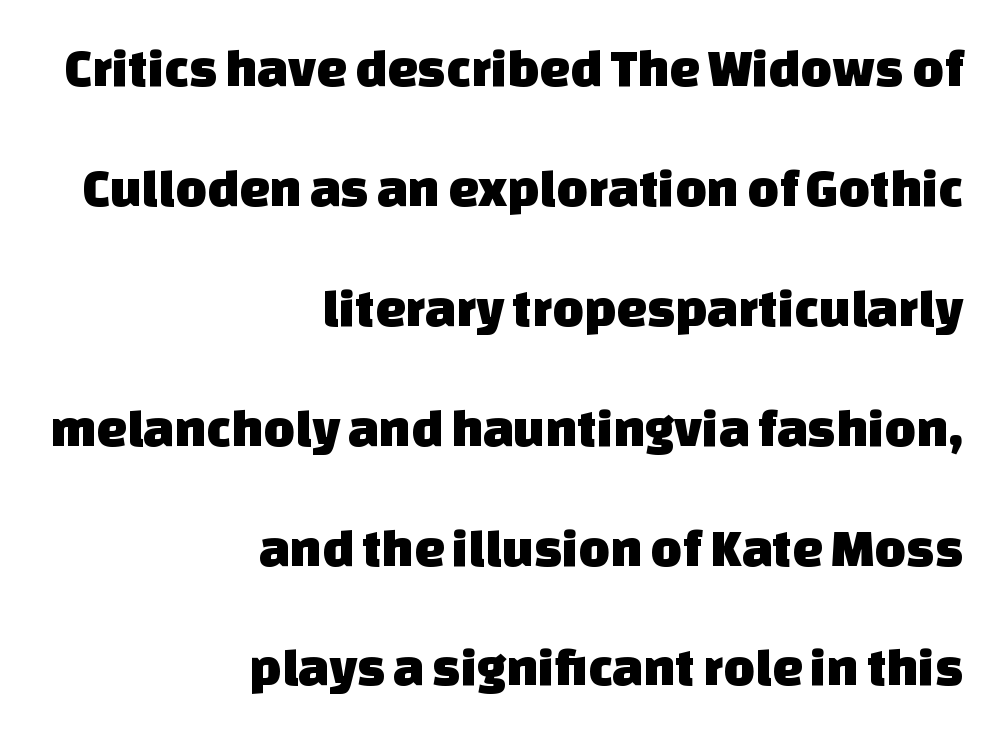
Q: Is the typeface a serif or a sans-serif typeface? A: Sans-serif.
Q: Is the text underlined? A: No.
Q: How is the paragraph aligned? A: Right-aligned.
Q: Is the spacing between letters normal or unusually wide? A: Normal.
Q: Is the spacing between lines tight, normal or loose? A: Loose.
Q: Width (condensed, normal, or wide)? A: Normal.
Q: Stroke contrast? A: Low.
Q: x-height? A: Large.
Q: Monospaced? A: No.
